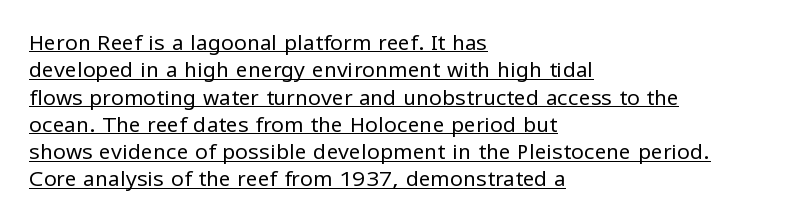
Q: Is the text bold? A: No.
Q: Is the text italic (slanted)? A: No, it is upright.
Q: Is the text underlined? A: Yes.
Q: How is the paragraph aligned? A: Left-aligned.
Q: Is the spacing between letters normal or unusually wide? A: Normal.
Q: Is the spacing between lines tight, normal or loose? A: Normal.
